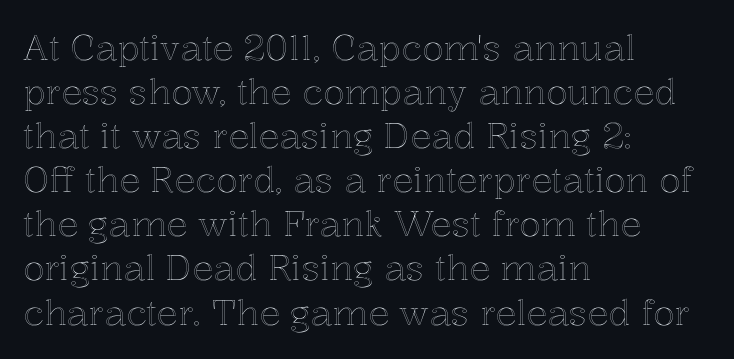
Q: Is the text italic (slanted)? A: No, it is upright.
Q: Is the text underlined? A: No.
Q: How is the paragraph aligned? A: Left-aligned.
Q: Is the spacing between letters normal or unusually wide? A: Normal.
Q: Is the spacing between lines tight, normal or loose? A: Normal.
Q: Width (condensed, normal, or wide)? A: Normal.
Q: x-height? A: Medium.
Q: Monospaced? A: No.
